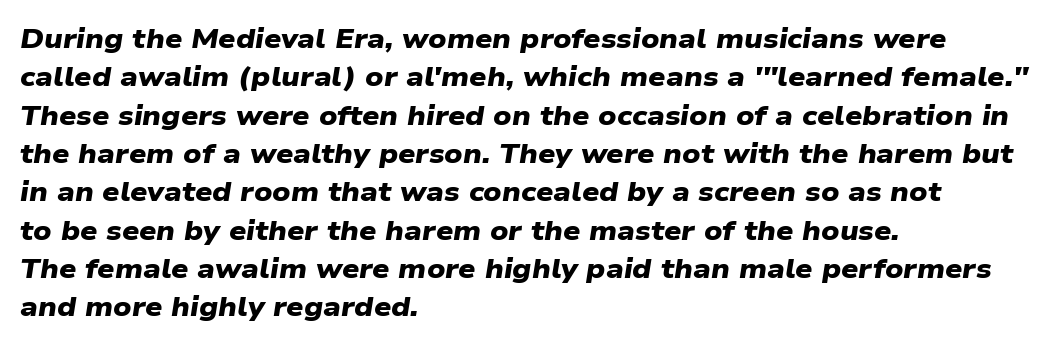
{"bold": "yes", "underline": "no", "align": "left", "line_spacing": "normal", "line_spacing_ratio": 1.42, "letter_spacing": "normal", "letter_spacing_em": 0.0, "glyph_px": 27}
